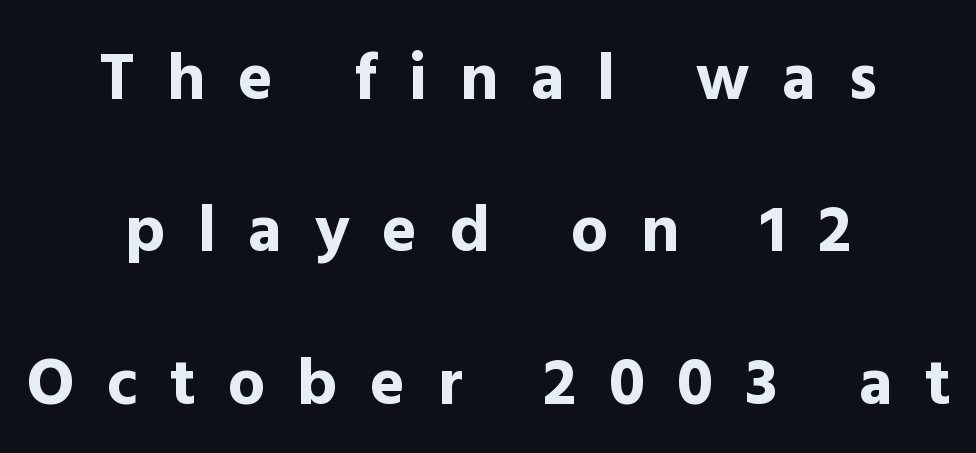
{"serif": "no", "italic": "no", "bold": "yes", "weight": "bold", "width": "normal", "x_height": "medium", "monospaced": "no", "underline": "no", "align": "center", "line_spacing": "loose", "line_spacing_ratio": 2.31, "letter_spacing": "wide", "letter_spacing_em": 0.49, "glyph_px": 66}
